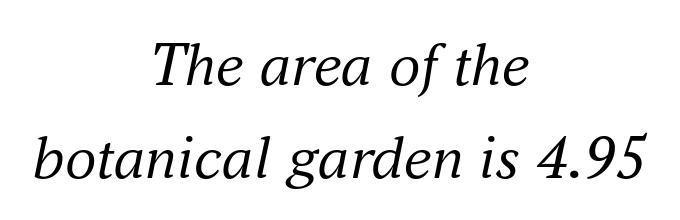
Is this a fixed-width face? No — the glyphs have proportional, varying widths. This rendering features lettering with no underline. Quick note: italic. The typesetter chose a symmetrical, centered arrangement here. This block has exactly the height ordinary leading produces.
